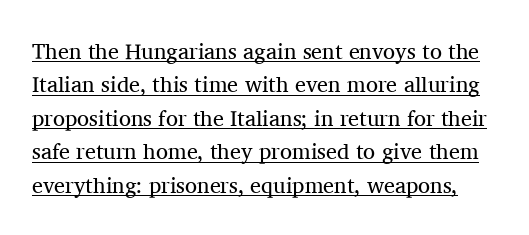
Q: Is the text bold? A: No.
Q: Is the text italic (slanted)? A: No, it is upright.
Q: Is the text underlined? A: Yes.
Q: Is the spacing between letters normal or unusually wide? A: Normal.
Q: Is the spacing between lines tight, normal or loose? A: Normal.
